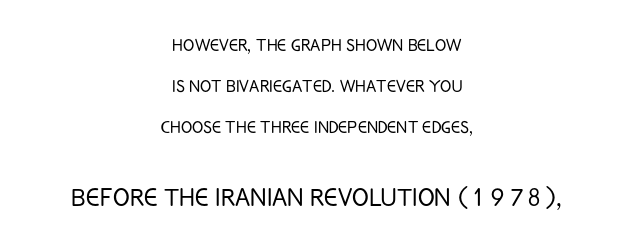
Q: Is the text bold? A: No.
Q: Is the text italic (slanted)? A: No, it is upright.
Q: Is the typeface a serif or a sans-serif typeface? A: Sans-serif.
Q: Is the text underlined? A: No.
Q: How is the paragraph aligned? A: Centered.
Q: Is the spacing between letters normal or unusually wide? A: Normal.
Q: Is the spacing between lines tight, normal or loose? A: Loose.
Q: Which block of text is set in a larger size, the first (top) or the second (bottom)? A: The second (bottom) one.
Q: Width (condensed, normal, or wide)? A: Condensed.
Q: Stroke contrast? A: Low.
Q: x-height? A: Large.
Q: Monospaced? A: No.
